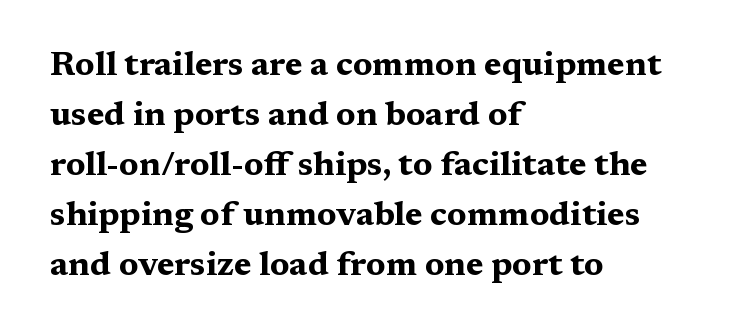
The image shows 34 px bold, wide serif type, upright; set left-aligned, normal line spacing (1.47x), normal letter spacing, not underlined; medium stroke contrast and a medium x-height.
